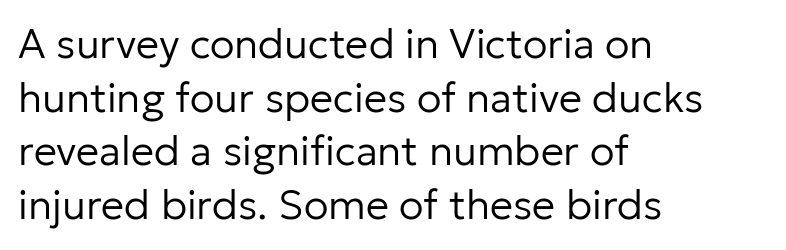
Notice how the stems are strictly vertical — no italics here. Successive baselines arrive at the customary interval. Descenders are the only things crossing below the line. If you drew a ruler down the left edge, every line would touch it.
